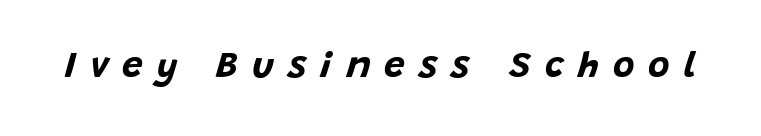
Weight check: bold — yes, fully. It's the slanting kind of type. Any mark beneath the type? The region is blank. Character widths vary here, with narrow letters taking less room than wide ones.
